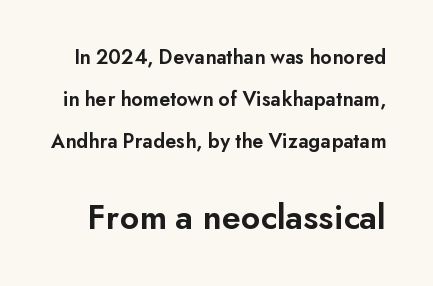
Typographic density is moderately raised because the face is semibold. Character size in the trailing block exceeds that of the leading block. Type without underlining. Spacing verdict: proportional, widths tailored to each character. Designer's note — italics off, roman on.
